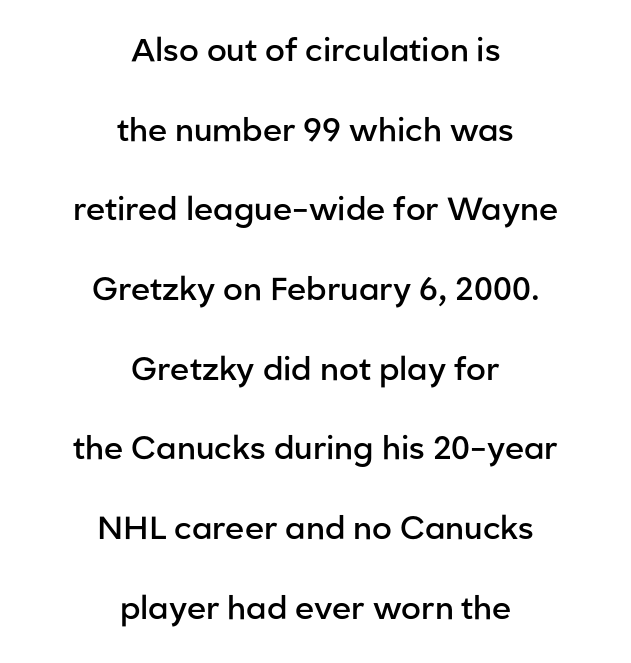
{"serif": "no", "italic": "no", "bold": "semi", "weight": "semibold", "width": "normal", "stroke_contrast": "low", "x_height": "medium", "monospaced": "no", "underline": "no", "align": "center", "line_spacing": "loose", "line_spacing_ratio": 2.49, "letter_spacing": "normal", "letter_spacing_em": 0.0, "glyph_px": 32}
